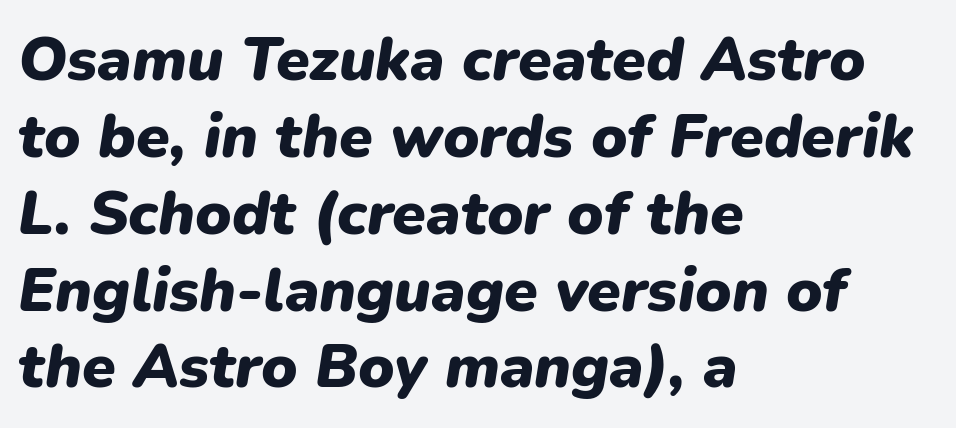
Spacing verdict: proportional, widths tailored to each character. Weight check: bold — yes, fully. Alignment: flush left. Yep, that's italic — everything's leaning. This sample keeps an unexceptional amount of space between lines.
